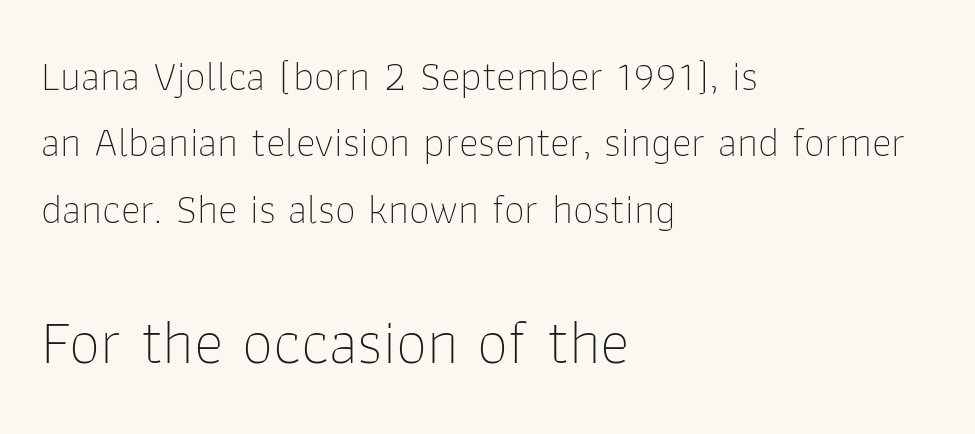
{"serif": "no", "italic": "no", "bold": "no", "weight": "thin", "width": "normal", "stroke_contrast": "low", "x_height": "medium", "monospaced": "no", "underline": "no", "align": "left", "line_spacing": "normal", "line_spacing_ratio": 1.58, "letter_spacing": "normal", "letter_spacing_em": 0.0, "larger_block": "second", "size_ratio": 1.5, "glyph_px": 63}
